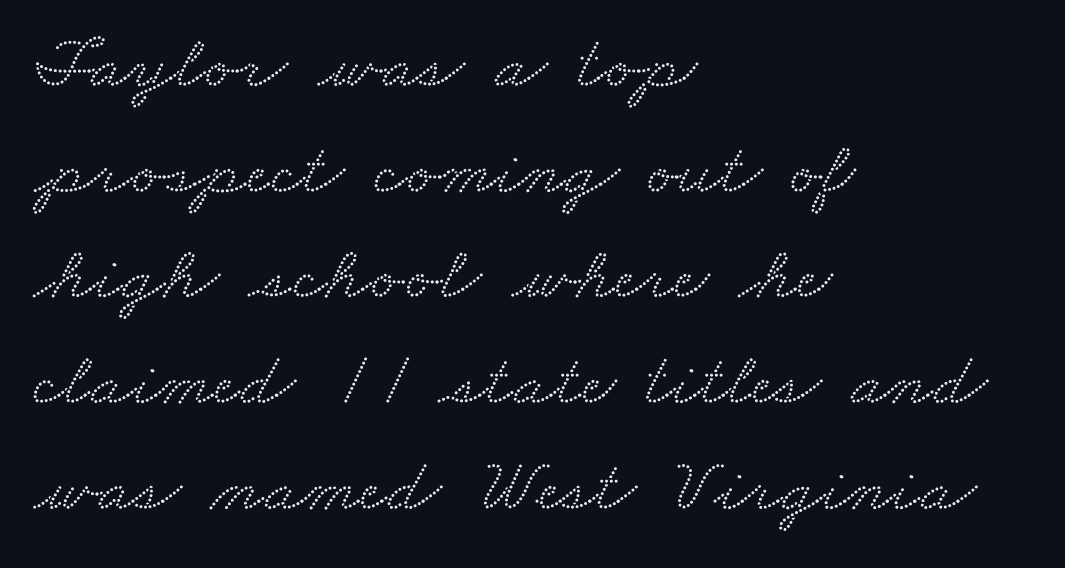
Caption: standard tracking, unaltered. The block of text has a typical density, with ordinary space between rows. Lines of text with bare space underneath. Each line starts at the same left margin while the right side varies. Varying glyph widths throughout — classic text-font behaviour.
